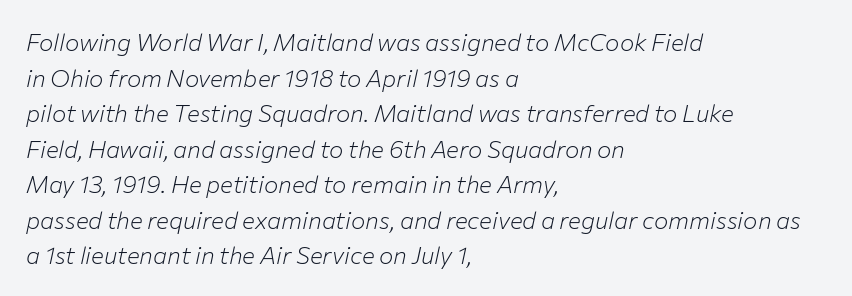
{"italic": "yes", "lean": "right", "slant_degrees": 12, "bold": "no", "underline": "no", "align": "left", "line_spacing": "normal", "line_spacing_ratio": 1.48, "letter_spacing": "normal", "letter_spacing_em": 0.0, "glyph_px": 24}
